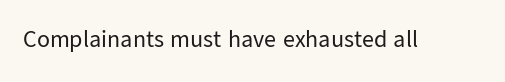
Q: Is the text bold? A: No.
Q: Is the text italic (slanted)? A: No, it is upright.
Q: Is the text underlined? A: No.
Q: Is the spacing between letters normal or unusually wide? A: Normal.
